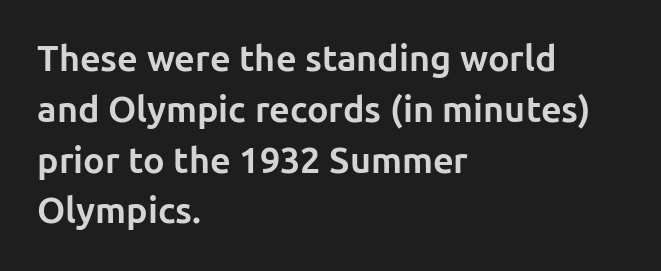
Q: Is the text bold? A: Yes.
Q: Is the text italic (slanted)? A: No, it is upright.
Q: Is the typeface a serif or a sans-serif typeface? A: Sans-serif.
Q: Is the text underlined? A: No.
Q: How is the paragraph aligned? A: Left-aligned.
Q: Is the spacing between letters normal or unusually wide? A: Normal.
Q: Is the spacing between lines tight, normal or loose? A: Normal.
Q: Width (condensed, normal, or wide)? A: Normal.
Q: Stroke contrast? A: Low.
Q: x-height? A: Medium.
Q: Monospaced? A: No.
